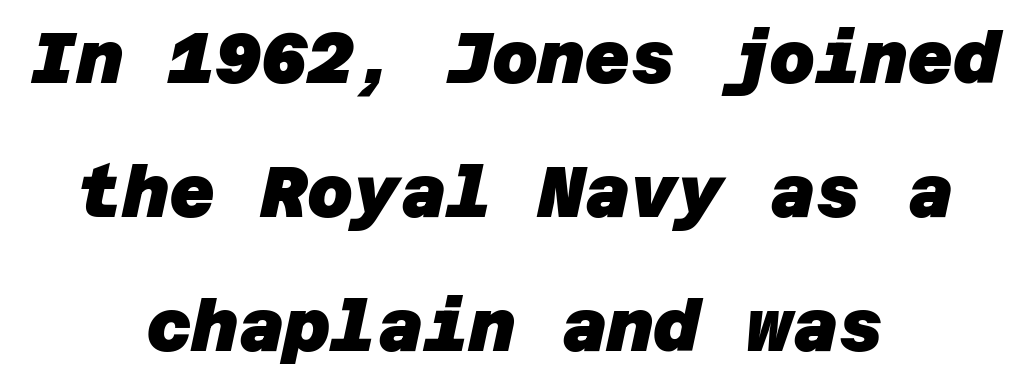
The image shows 71 px heavy sans-serif type; set centered, line spacing 1.89x, normal letter spacing, not underlined; low stroke contrast and a large x-height.
